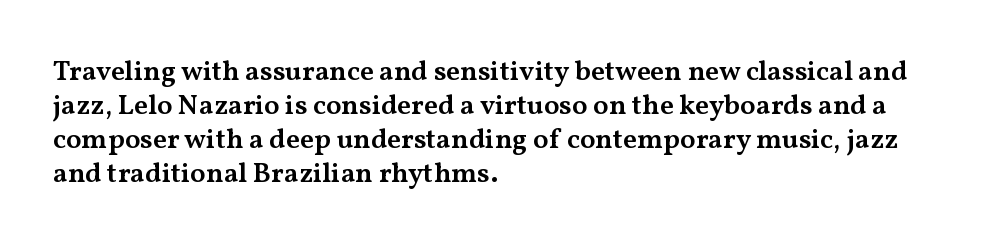
You could call the tracking neutral — neither tight nor loose. Here the designer chose a conventional face with non-uniform glyph widths. Tall strokes in this sample are plumb rather than angled. Teacher's note: observe the even left margin — that is flush-left alignment.
